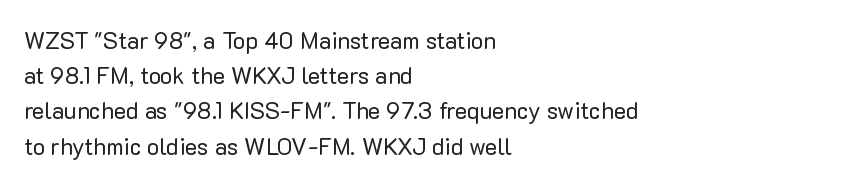
A typesetter would call this leading conventional body-copy spacing. Casual observation: everything's shoved over to the left. Counters stay open thanks to moderate or lighter strokes. The lettering stays uniformly vertical, giving the passage a roman look. No extra tracking has been applied to these lines. The gap between lines stays unmarked.
